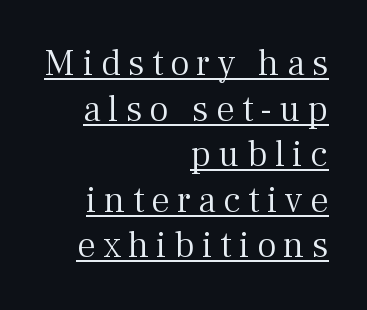
The image shows 37 px light serif type, upright; set right-aligned, line spacing 1.23x, unusually wide letter spacing (+0.2 em), underlined; medium stroke contrast and a medium x-height.
